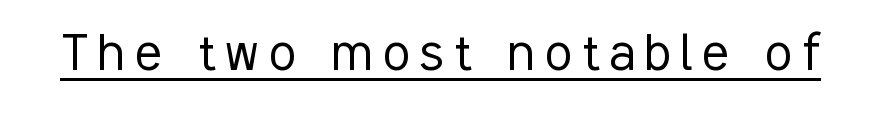
{"serif": "no", "italic": "no", "bold": "no", "weight": "light", "width": "condensed", "stroke_contrast": "low", "x_height": "medium", "monospaced": "no", "underline": "yes", "glyph_px": 62}
